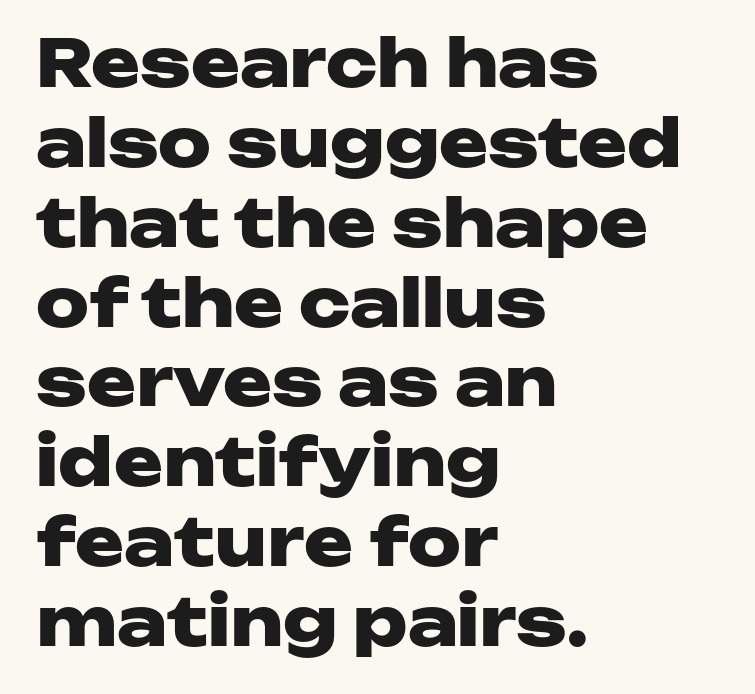
Horizontally, the lines are justified to the leading edge only. Each letter's strokes conclude bluntly, with no projecting serifs. Check the space under the baseline: it is left empty. You can tell it's not italic because the verticals are truly vertical. Note the varied advance widths — an 'i' is clearly narrower than an 'm'.
